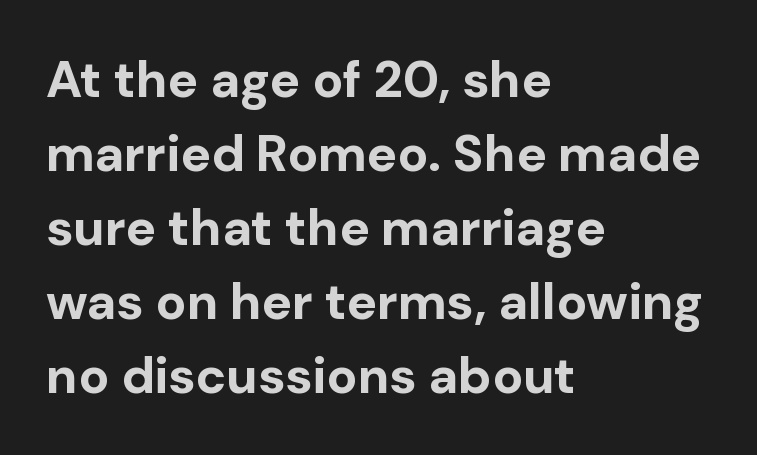
The image shows 51 px bold sans-serif type, upright; set left-aligned, normal line spacing (1.45x), normal letter spacing, not underlined; low stroke contrast and a medium x-height.
